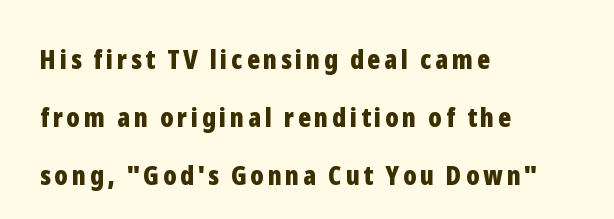
{"italic": "no", "bold": "yes", "underline": "no", "align": "left", "line_spacing": "loose", "line_spacing_ratio": 2.15, "glyph_px": 27}
